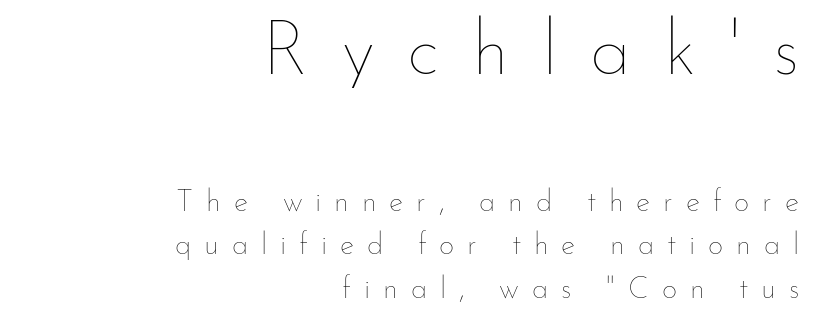
Q: Is the text bold? A: No.
Q: Is the text italic (slanted)? A: No, it is upright.
Q: Is the text underlined? A: No.
Q: How is the paragraph aligned? A: Right-aligned.
Q: Is the spacing between letters normal or unusually wide? A: Unusually wide.
Q: Is the spacing between lines tight, normal or loose? A: Normal.
Q: Which block of text is set in a larger size, the first (top) or the second (bottom)? A: The first (top) one.
Q: Width (condensed, normal, or wide)? A: Normal.
Q: Stroke contrast? A: Low.
Q: x-height? A: Small.
Q: Monospaced? A: No.
